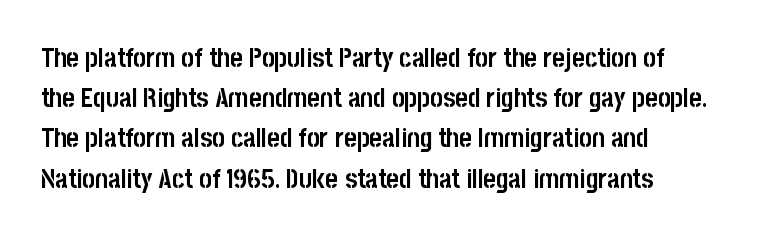
The image shows 27 px bold type, upright; set left-aligned, normal line spacing (1.49x), normal letter spacing, not underlined.
